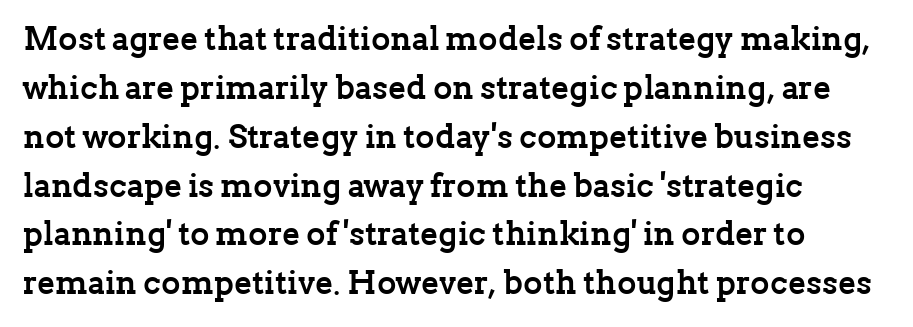
{"serif": "yes", "italic": "no", "bold": "yes", "weight": "semibold", "width": "normal", "stroke_contrast": "low", "x_height": "medium", "monospaced": "no", "underline": "no", "line_spacing": "normal", "line_spacing_ratio": 1.48, "letter_spacing": "normal", "letter_spacing_em": 0.0, "glyph_px": 33}
